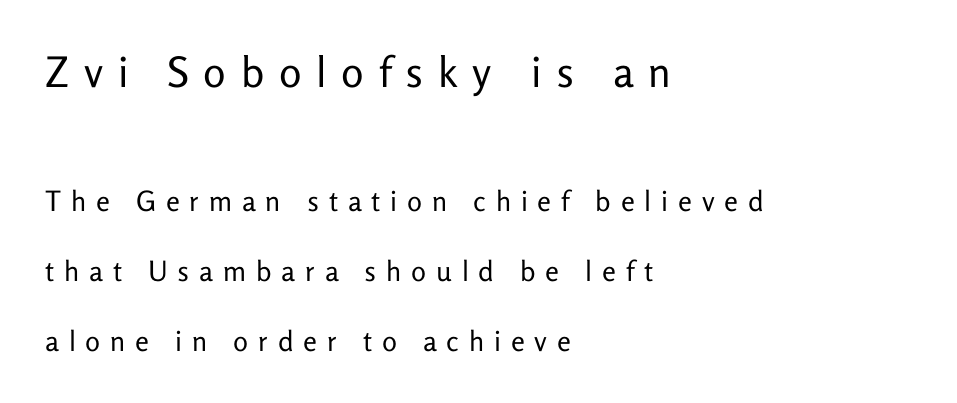
You could not count columns in this text — the font is proportionally spaced. In terms of letterform style, serifs are entirely absent. There is plenty of visible air inserted between adjacent glyphs. The more generous point size was reserved for the upper chunk. You could fit nearly another row in the gap between these rows.
